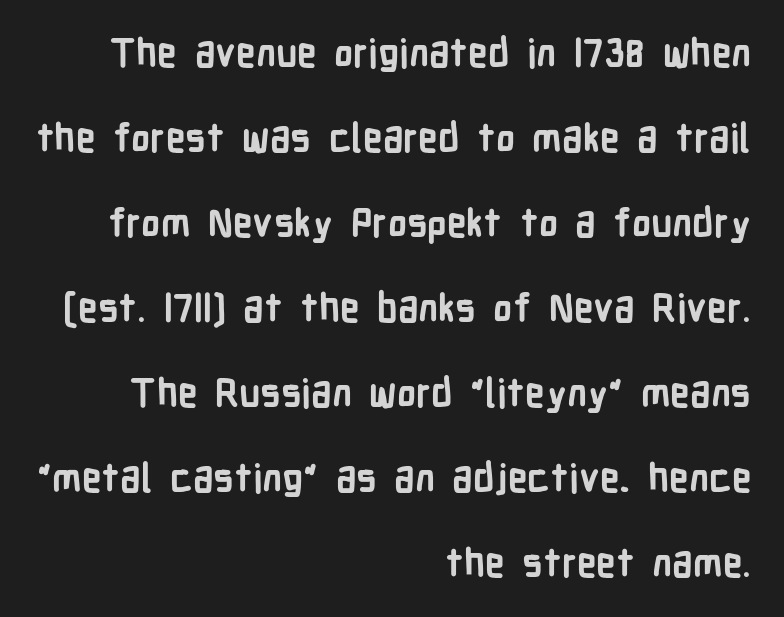
{"serif": "no", "italic": "no", "bold": "yes", "weight": "semibold", "width": "condensed", "stroke_contrast": "low", "x_height": "medium", "monospaced": "no", "underline": "no", "align": "right", "line_spacing": "loose", "line_spacing_ratio": 2.18, "letter_spacing": "normal", "letter_spacing_em": 0.0, "glyph_px": 39}
